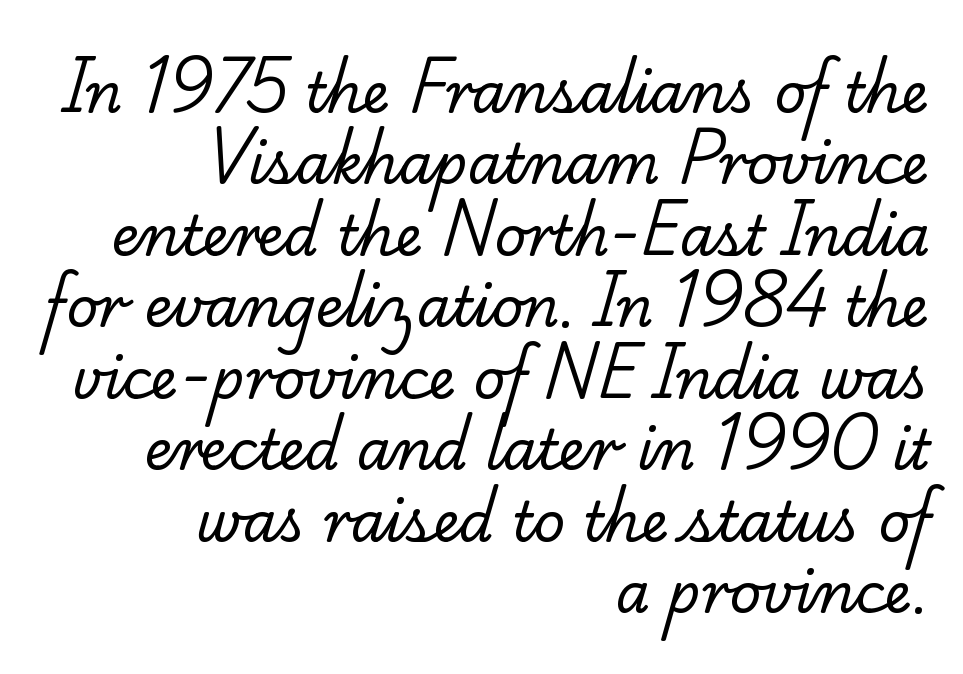
Q: Is the text bold? A: No.
Q: Is the text underlined? A: No.
Q: How is the paragraph aligned? A: Right-aligned.
Q: Is the spacing between letters normal or unusually wide? A: Normal.
Q: Is the spacing between lines tight, normal or loose? A: Normal.
Q: Width (condensed, normal, or wide)? A: Normal.
Q: Stroke contrast? A: Low.
Q: x-height? A: Small.
Q: Monospaced? A: No.
